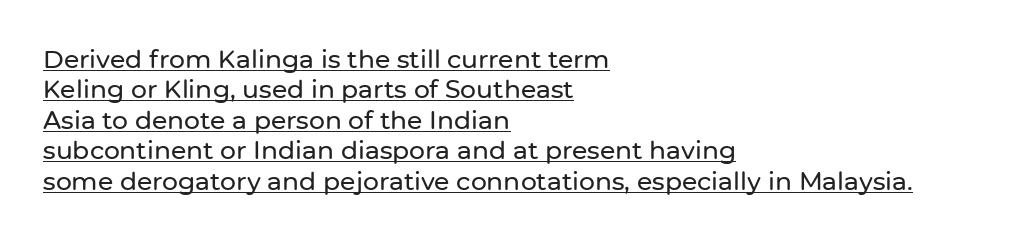
{"italic": "no", "underline": "yes", "align": "left", "line_spacing_ratio": 1.22, "letter_spacing": "normal", "letter_spacing_em": 0.0, "glyph_px": 25}
